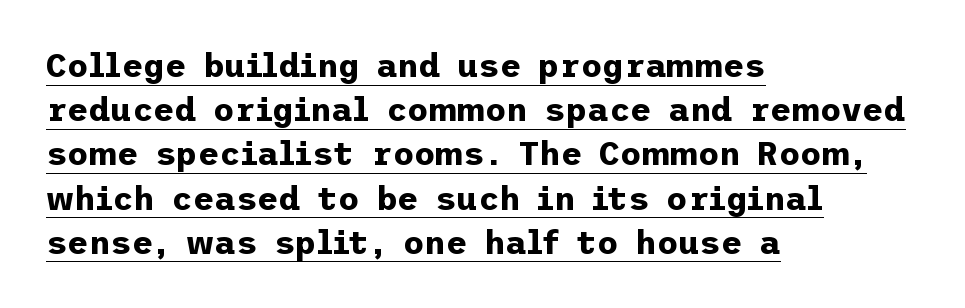
Q: Is the text bold? A: Yes.
Q: Is the text italic (slanted)? A: No, it is upright.
Q: Is the typeface a serif or a sans-serif typeface? A: Sans-serif.
Q: Is the text underlined? A: Yes.
Q: How is the paragraph aligned? A: Left-aligned.
Q: Is the spacing between letters normal or unusually wide? A: Normal.
Q: Is the spacing between lines tight, normal or loose? A: Normal.
Q: Width (condensed, normal, or wide)? A: Normal.
Q: Stroke contrast? A: Low.
Q: x-height? A: Medium.
